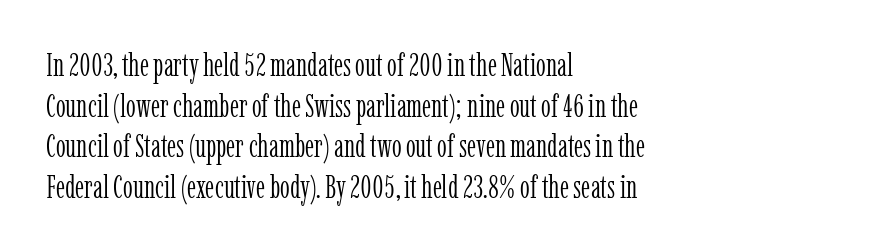
The image shows 31 px light, condensed serif type, upright; set left-aligned, normal line spacing (1.31x), normal letter spacing, not underlined; low stroke contrast and a medium x-height.
